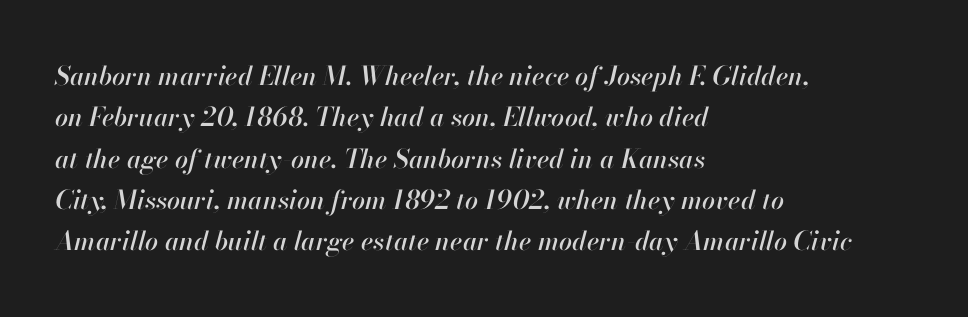
{"italic": "yes", "lean": "right", "slant_degrees": 13, "underline": "no", "align": "left", "line_spacing": "normal", "line_spacing_ratio": 1.59, "letter_spacing": "normal", "letter_spacing_em": 0.0, "glyph_px": 26}
